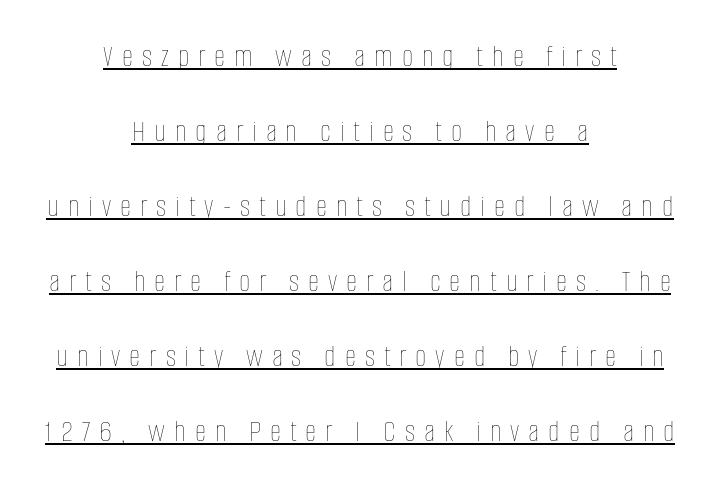
The image shows 31 px thin, condensed type, upright; set centered, loose line spacing (2.42x), unusually wide letter spacing (+0.29 em), underlined; low stroke contrast and a large x-height.
